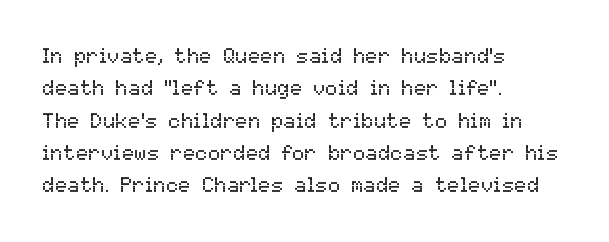
The image shows 21 px text type, upright; set left-aligned, normal line spacing (1.54x), normal letter spacing, not underlined.
